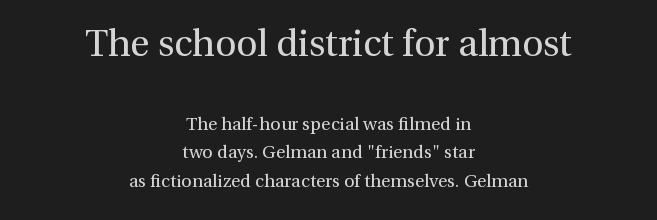
{"serif": "yes", "italic": "no", "bold": "no", "weight": "regular", "width": "normal", "stroke_contrast": "medium", "x_height": "medium", "monospaced": "no", "underline": "no", "align": "center", "line_spacing": "normal", "line_spacing_ratio": 1.58, "letter_spacing": "normal", "letter_spacing_em": 0.0, "larger_block": "first", "size_ratio": 2.06, "glyph_px": 37}
